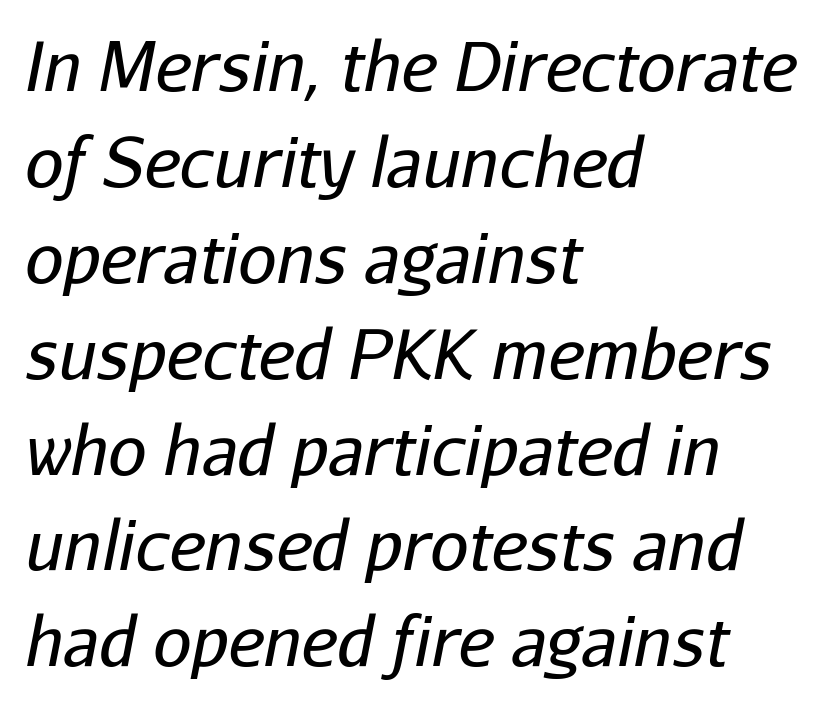
Q: Is the text bold? A: No.
Q: Is the text italic (slanted)? A: Yes, it leans right by about 11 degrees.
Q: Is the text underlined? A: No.
Q: How is the paragraph aligned? A: Left-aligned.
Q: Is the spacing between letters normal or unusually wide? A: Normal.
Q: Is the spacing between lines tight, normal or loose? A: Normal.
Q: Width (condensed, normal, or wide)? A: Normal.
Q: Stroke contrast? A: Low.
Q: x-height? A: Medium.
Q: Monospaced? A: No.
